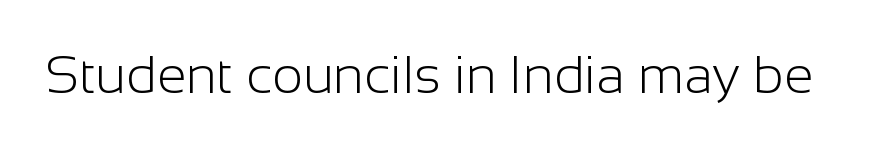
Varying glyph widths throughout — classic text-font behaviour. This sample uses a sans-serif face. Heaviness? Minimal to ordinary, like unemphasized prose. The foot of each line stays bare and open. The gaps between neighbouring characters are ordinary and unremarkable.
